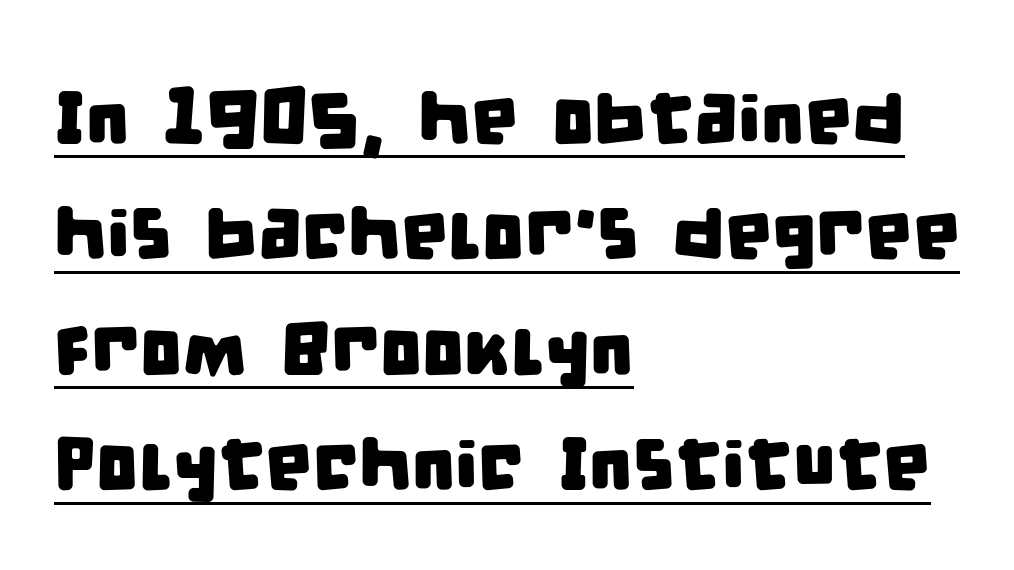
A normal amount of white space separates one row of letters from the next. This sample is left-justified, so line endings fall wherever the words run out. The sample's only ornament is a line tracing under the words. The passage shown is typed in a proportional face where columns would drift.
